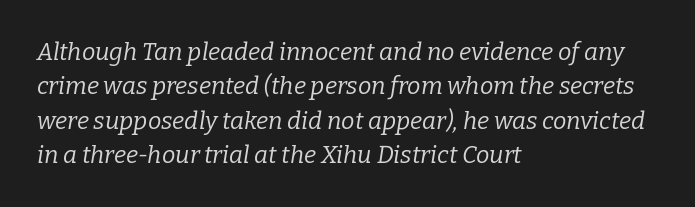
The image shows 24 px text type, italic (leaning right); set left-aligned, normal line spacing (1.43x), normal letter spacing, not underlined.
